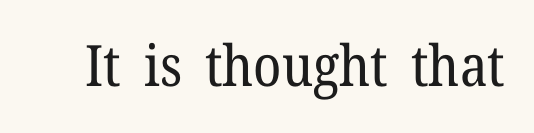
The image shows 57 px regular-weight serif type, upright; set normal letter spacing, not underlined; low stroke contrast and a medium x-height.
